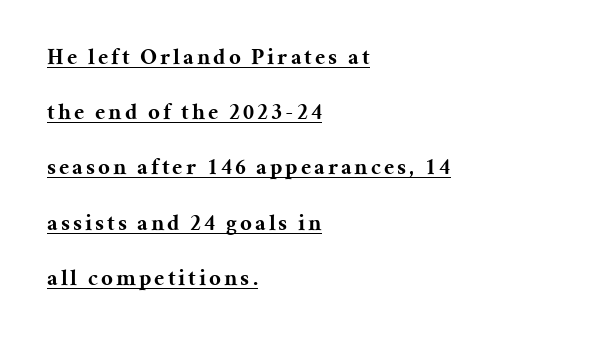
{"italic": "no", "bold": "yes", "underline": "yes", "align": "left", "line_spacing": "loose", "line_spacing_ratio": 2.4, "glyph_px": 23}
